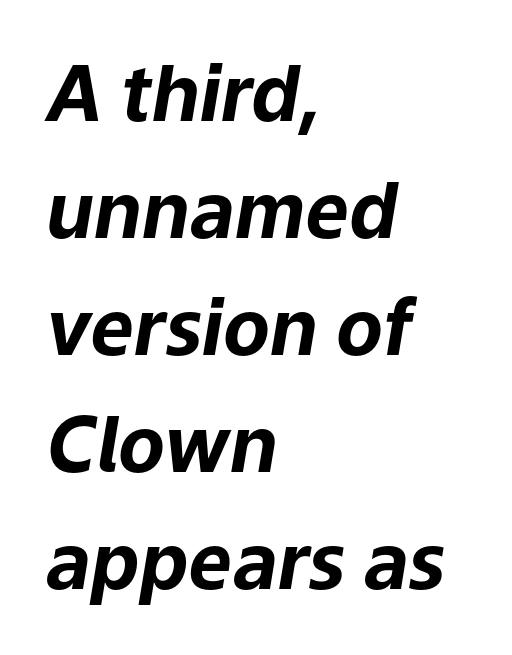
The image shows 77 px bold type, italic (leaning right); set left-aligned, normal line spacing (1.52x), normal letter spacing, not underlined; low stroke contrast and a medium x-height.
